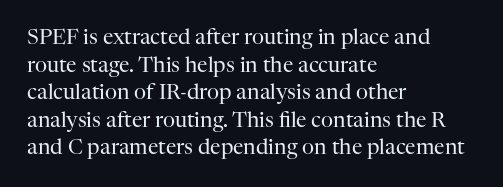
Q: Is the text bold? A: No.
Q: Is the text italic (slanted)? A: No, it is upright.
Q: Is the text underlined? A: No.
Q: How is the paragraph aligned? A: Left-aligned.
Q: Is the spacing between letters normal or unusually wide? A: Normal.
Q: Is the spacing between lines tight, normal or loose? A: Normal.
